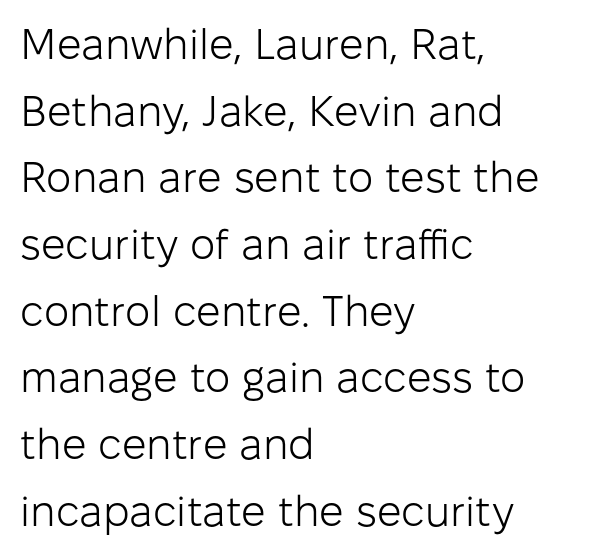
The image shows 43 px light sans-serif type, upright; set left-aligned, normal line spacing (1.55x), normal letter spacing, not underlined; low stroke contrast and a medium x-height.
